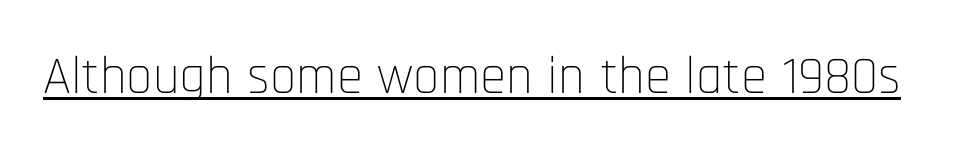
Q: Is the text bold? A: No.
Q: Is the text italic (slanted)? A: No, it is upright.
Q: Is the typeface a serif or a sans-serif typeface? A: Sans-serif.
Q: Is the text underlined? A: Yes.
Q: Is the spacing between letters normal or unusually wide? A: Normal.
Q: Width (condensed, normal, or wide)? A: Condensed.
Q: Stroke contrast? A: Low.
Q: x-height? A: Large.
Q: Monospaced? A: No.
